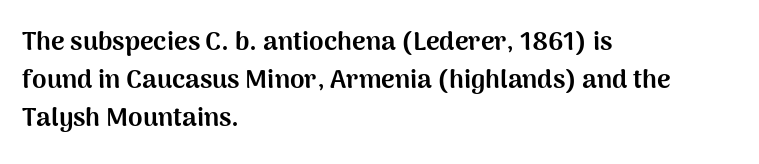
Q: Is the text bold? A: Yes.
Q: Is the text italic (slanted)? A: No, it is upright.
Q: Is the text underlined? A: No.
Q: How is the paragraph aligned? A: Left-aligned.
Q: Is the spacing between letters normal or unusually wide? A: Normal.
Q: Is the spacing between lines tight, normal or loose? A: Normal.
